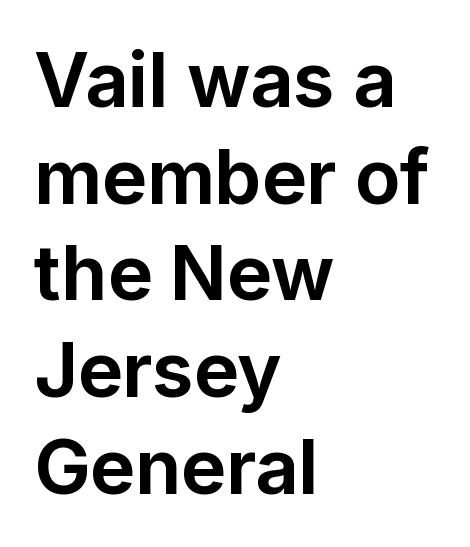
Q: Is the text bold? A: Yes.
Q: Is the text italic (slanted)? A: No, it is upright.
Q: Is the typeface a serif or a sans-serif typeface? A: Sans-serif.
Q: Is the text underlined? A: No.
Q: How is the paragraph aligned? A: Left-aligned.
Q: Is the spacing between letters normal or unusually wide? A: Normal.
Q: Is the spacing between lines tight, normal or loose? A: Normal.
Q: Width (condensed, normal, or wide)? A: Normal.
Q: Stroke contrast? A: Low.
Q: x-height? A: Medium.
Q: Monospaced? A: No.
